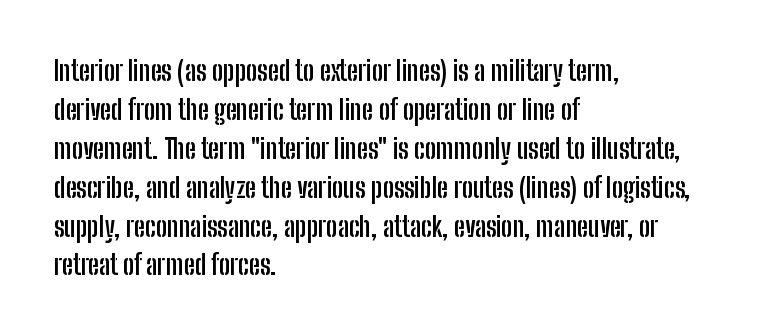
{"italic": "no", "bold": "yes", "underline": "no", "align": "left", "line_spacing": "normal", "line_spacing_ratio": 1.44, "letter_spacing": "normal", "letter_spacing_em": 0.0, "glyph_px": 27}
